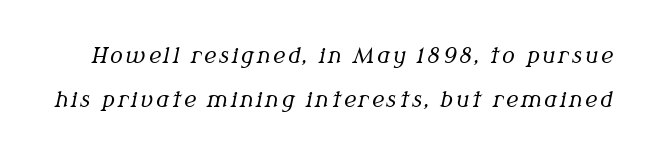
Q: Is the text bold? A: No.
Q: Is the text italic (slanted)? A: Yes, it leans right by about 12 degrees.
Q: Is the text underlined? A: No.
Q: Is the spacing between lines tight, normal or loose? A: Loose.
